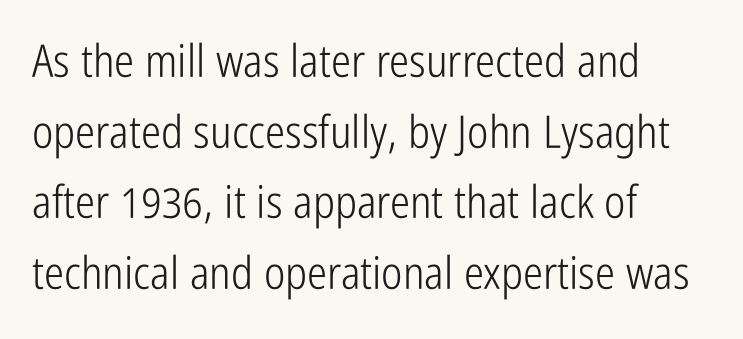
{"serif": "no", "italic": "no", "bold": "no", "weight": "light", "width": "condensed", "stroke_contrast": "low", "x_height": "medium", "monospaced": "no", "underline": "no", "align": "left", "line_spacing": "normal", "line_spacing_ratio": 1.57, "letter_spacing": "normal", "letter_spacing_em": 0.0, "glyph_px": 45}
